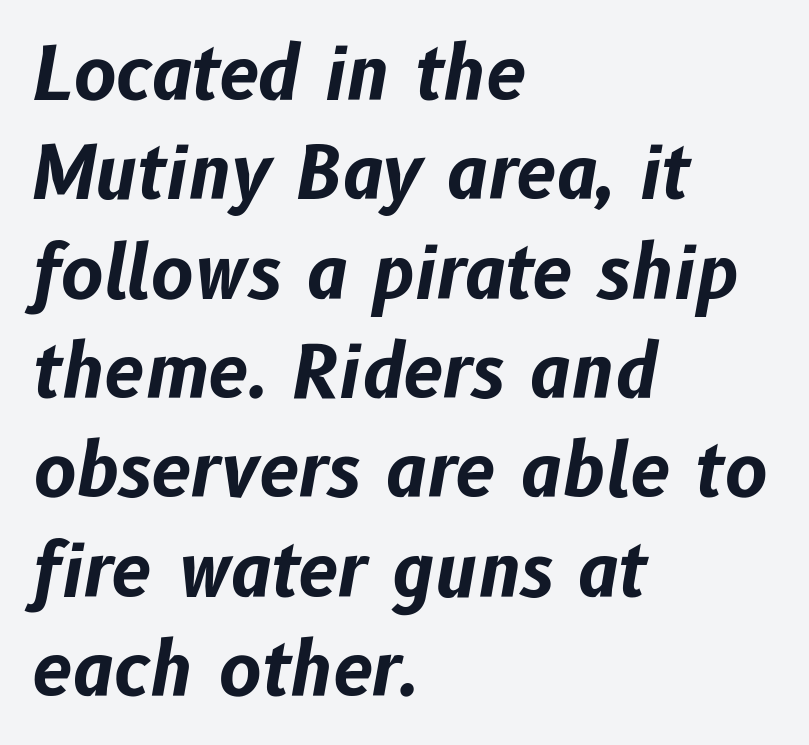
The image shows 72 px bold type, italic (leaning right); set left-aligned, normal line spacing (1.38x), normal letter spacing, not underlined; low stroke contrast and a medium x-height.
